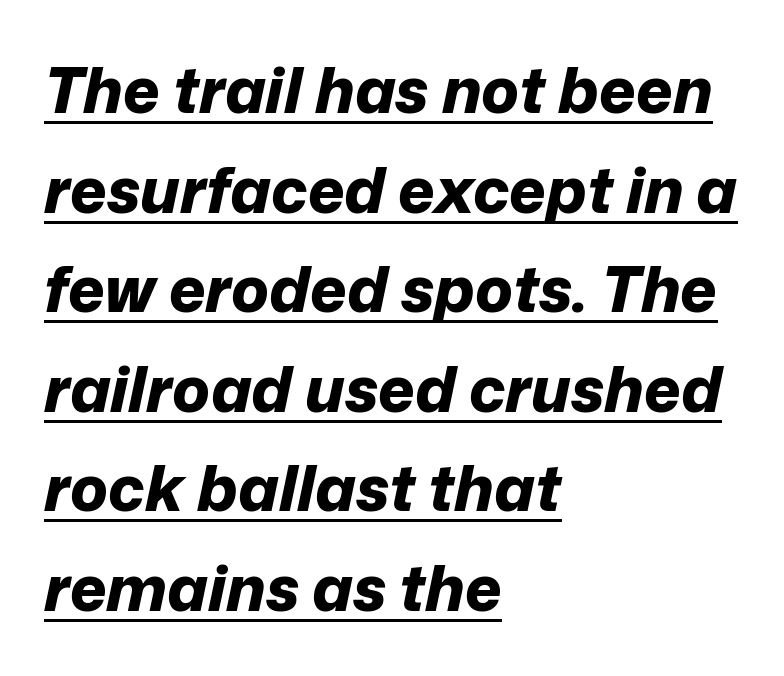
Q: Is the text bold? A: Yes.
Q: Is the text italic (slanted)? A: Yes, it leans right by about 12 degrees.
Q: Is the text underlined? A: Yes.
Q: How is the paragraph aligned? A: Left-aligned.
Q: Is the spacing between letters normal or unusually wide? A: Normal.
Q: Is the spacing between lines tight, normal or loose? A: Normal.
Q: Width (condensed, normal, or wide)? A: Normal.
Q: Stroke contrast? A: Low.
Q: x-height? A: Medium.
Q: Monospaced? A: No.
